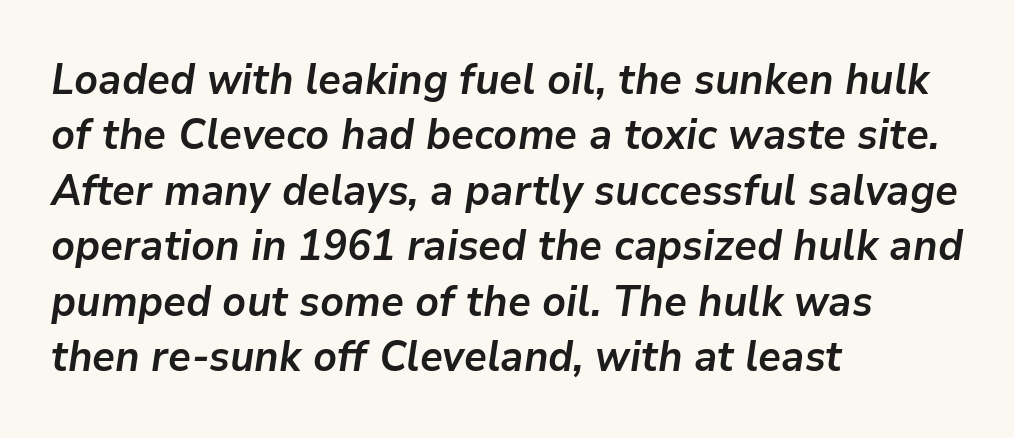
Q: Is the text bold? A: Yes.
Q: Is the text italic (slanted)? A: Yes, it leans right by about 9 degrees.
Q: Is the text underlined? A: No.
Q: How is the paragraph aligned? A: Left-aligned.
Q: Is the spacing between letters normal or unusually wide? A: Normal.
Q: Is the spacing between lines tight, normal or loose? A: Normal.
Q: Width (condensed, normal, or wide)? A: Normal.
Q: Stroke contrast? A: Low.
Q: x-height? A: Medium.
Q: Monospaced? A: No.
